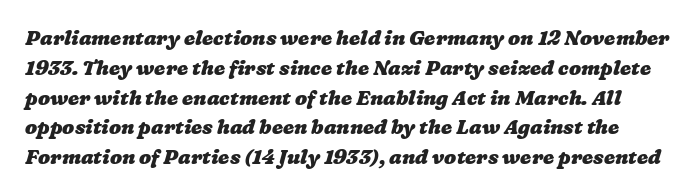
Q: Is the text bold? A: Yes.
Q: Is the text underlined? A: No.
Q: Is the spacing between letters normal or unusually wide? A: Normal.
Q: Is the spacing between lines tight, normal or loose? A: Normal.
